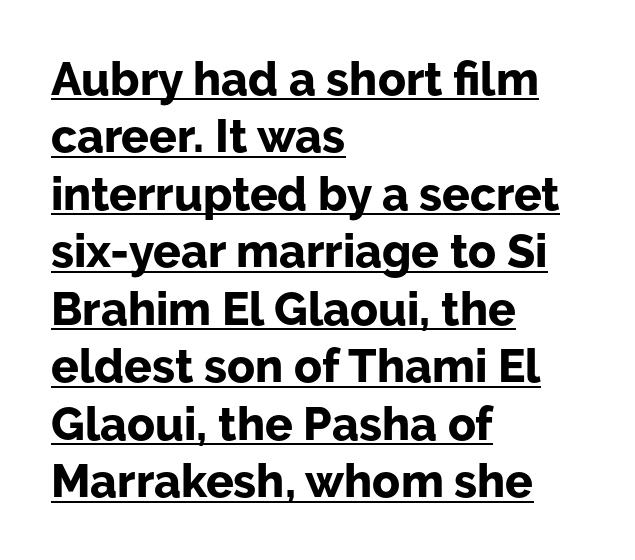
The image shows 46 px bold sans-serif type, upright; set left-aligned, normal line spacing (1.25x), normal letter spacing, underlined; low stroke contrast and a medium x-height.
